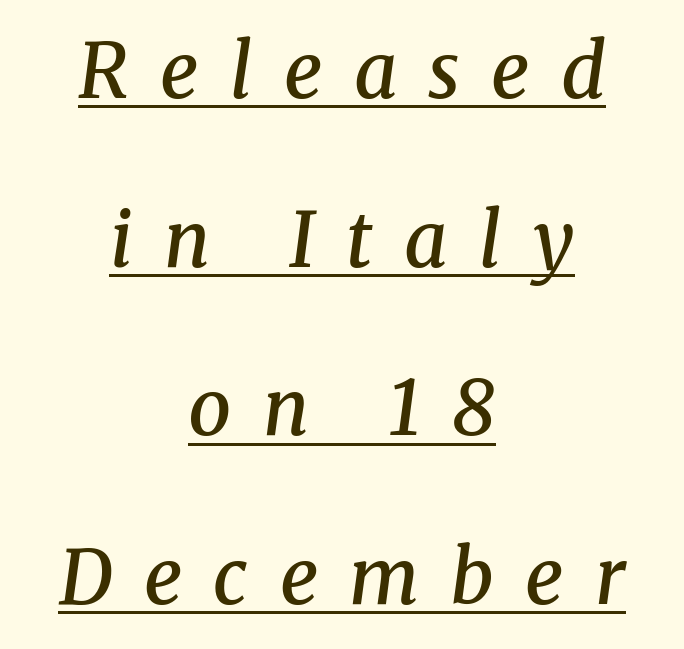
{"serif": "yes", "italic": "yes", "lean": "right", "slant_degrees": 8, "bold": "semi", "weight": "semibold", "width": "normal", "stroke_contrast": "medium", "x_height": "medium", "monospaced": "no", "underline": "yes", "align": "center", "line_spacing": "loose", "line_spacing_ratio": 2.22, "letter_spacing": "wide", "letter_spacing_em": 0.41, "glyph_px": 76}
